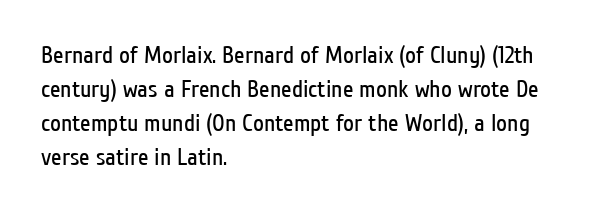
The image shows 24 px text type, upright; set left-aligned, normal line spacing (1.41x), normal letter spacing, not underlined.
